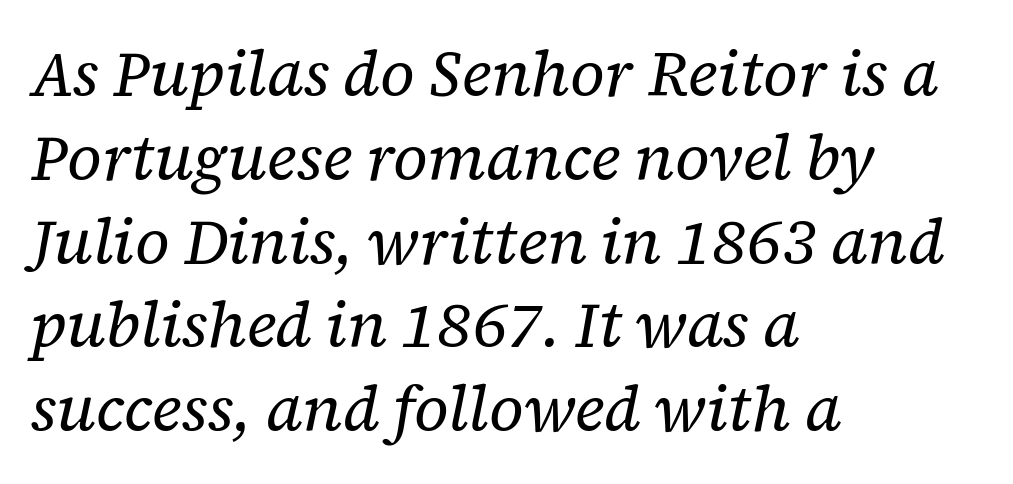
{"serif": "yes", "italic": "yes", "lean": "right", "slant_degrees": 12, "bold": "no", "weight": "regular", "width": "normal", "stroke_contrast": "low", "x_height": "medium", "monospaced": "no", "underline": "no", "align": "left", "line_spacing": "normal", "line_spacing_ratio": 1.33, "letter_spacing": "normal", "letter_spacing_em": 0.0, "glyph_px": 63}
